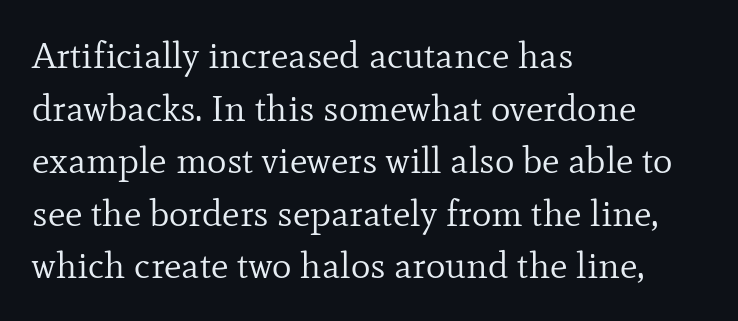
{"serif": "yes", "italic": "no", "bold": "no", "weight": "regular", "width": "normal", "stroke_contrast": "low", "x_height": "small", "monospaced": "no", "underline": "no", "align": "left", "line_spacing": "normal", "line_spacing_ratio": 1.42, "letter_spacing": "normal", "letter_spacing_em": 0.0, "glyph_px": 37}
